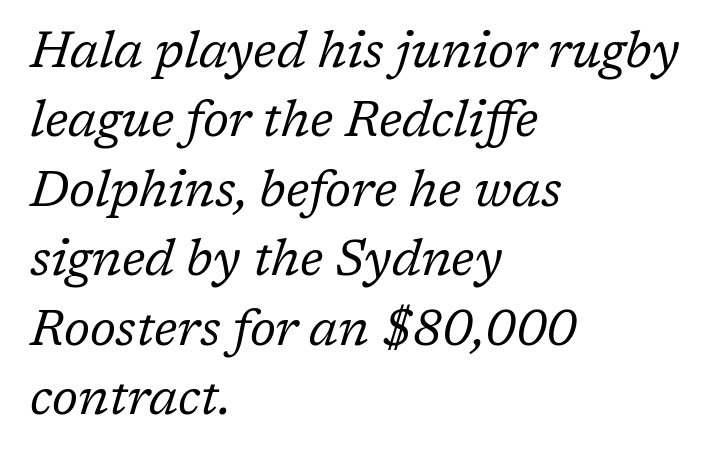
Nobody touched the tracking dial on this one. Compared with a typical body face, this is equally light or lighter still. Check where the strokes stop: tiny serifs finish them off. Baseline-to-baseline distance is the conventional proportion of letter height. This sample is left-justified, so line endings fall wherever the words run out. Has an underline been added? It has not.
